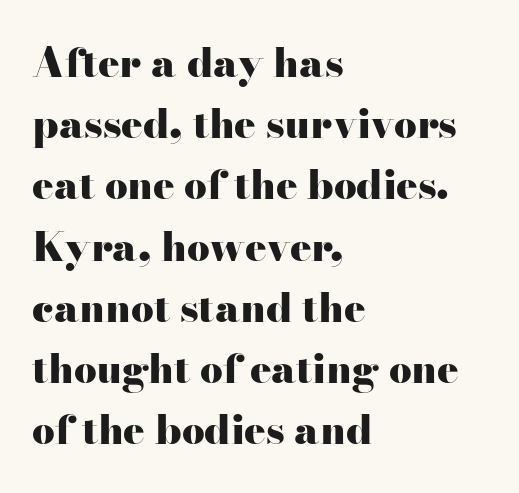
The image shows 40 px heavy, wide serif type, upright; set left-aligned, normal line spacing (1.53x), normal letter spacing, not underlined; high stroke contrast and a small x-height.
